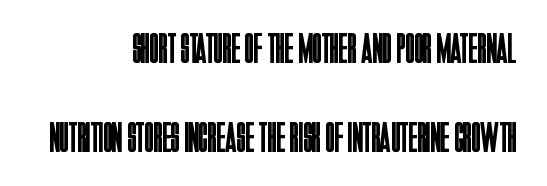
Regarding leading, the lines here are spaced well apart. To sum up the face: it is a sans, with no serifs. Only glyphs here, with clear space below each row. The typography opts for an upright posture over an oblique one. This is not heavy type; no bold has been used. Looks like regular typesetting: each glyph gets only the width it needs.
